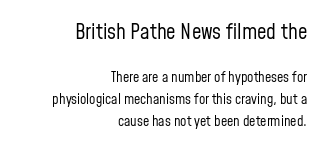
The image shows 21 px text type, upright; set right-aligned, normal line spacing (1.58x), normal letter spacing, not underlined; the first (top) block is 1.5x larger.
